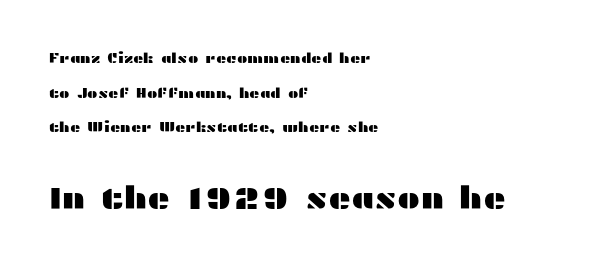
Q: Is the text italic (slanted)? A: No, it is upright.
Q: Is the typeface a serif or a sans-serif typeface? A: Sans-serif.
Q: Is the text underlined? A: No.
Q: How is the paragraph aligned? A: Left-aligned.
Q: Is the spacing between letters normal or unusually wide? A: Normal.
Q: Is the spacing between lines tight, normal or loose? A: Loose.
Q: Which block of text is set in a larger size, the first (top) or the second (bottom)? A: The second (bottom) one.
Q: Width (condensed, normal, or wide)? A: Wide.
Q: Stroke contrast? A: Medium.
Q: x-height? A: Medium.
Q: Monospaced? A: No.
